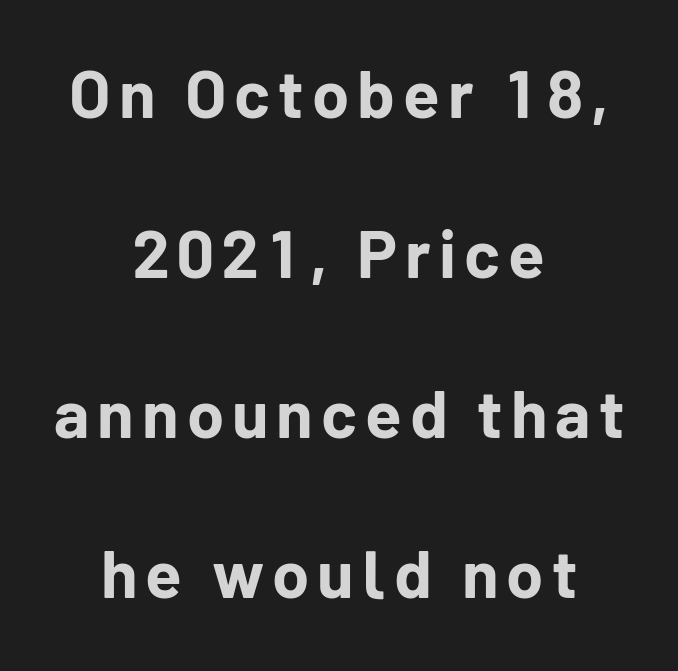
The image shows 67 px bold sans-serif type, upright; set centered, loose line spacing (2.39x), not underlined; low stroke contrast and a medium x-height.
